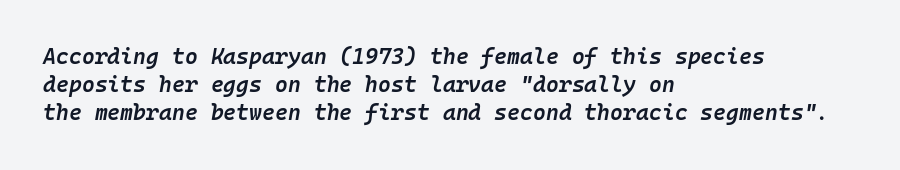
The letters sit at their default tracking, neither squeezed nor spread. The rendering uses a moderate line-height, typical for paragraphs. Short and long lines alike share a common starting point at left. Observe the lean: these are italic letterforms.
